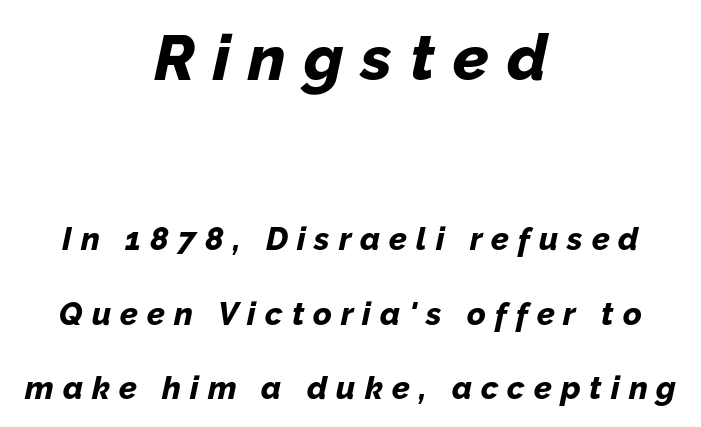
{"italic": "yes", "lean": "right", "slant_degrees": 12, "bold": "yes", "weight": "bold", "width": "normal", "stroke_contrast": "low", "x_height": "medium", "monospaced": "no", "underline": "no", "align": "center", "line_spacing": "loose", "line_spacing_ratio": 2.33, "letter_spacing": "wide", "letter_spacing_em": 0.28, "larger_block": "first", "size_ratio": 2.0, "glyph_px": 64}
